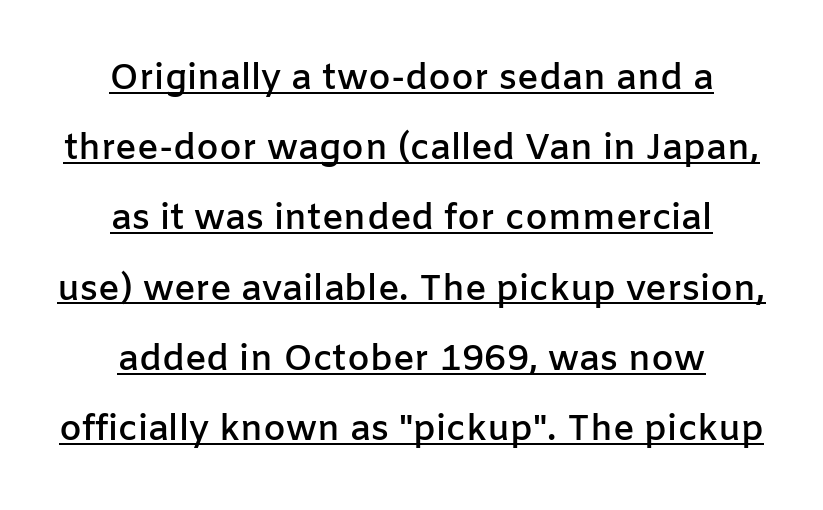
{"serif": "no", "italic": "no", "bold": "semi", "weight": "semibold", "width": "normal", "stroke_contrast": "low", "x_height": "medium", "monospaced": "no", "underline": "yes", "align": "center", "line_spacing": "loose", "line_spacing_ratio": 1.95, "letter_spacing": "normal", "letter_spacing_em": 0.0, "glyph_px": 36}
